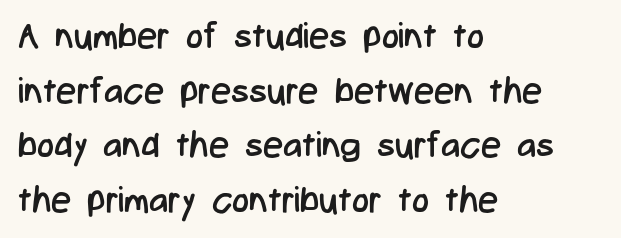
Underlining? Definitely not there. Is this a sans? Yes — the strokes have no serifs. The face looks like a standard text weight, possibly lighter. The passage shown is typed in a proportional face where columns would drift. Rendered with straight, roman letterforms.
